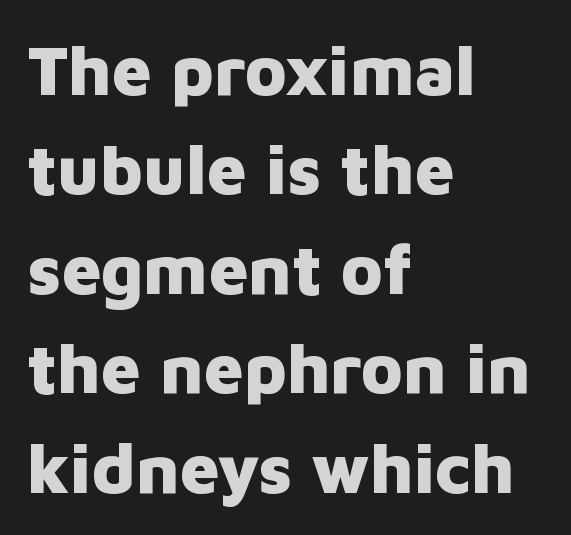
{"serif": "no", "italic": "no", "bold": "yes", "weight": "heavy", "width": "normal", "stroke_contrast": "low", "x_height": "medium", "monospaced": "no", "underline": "no", "align": "left", "line_spacing": "normal", "line_spacing_ratio": 1.42, "letter_spacing": "normal", "letter_spacing_em": 0.0, "glyph_px": 70}
